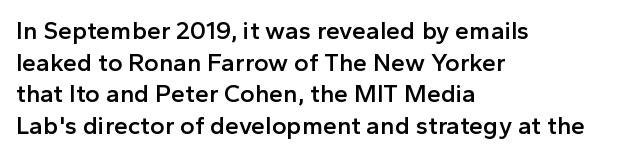
The image shows 25 px text type, upright; set left-aligned, normal line spacing (1.27x), normal letter spacing, not underlined.
